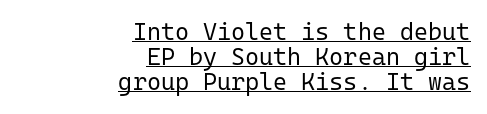
Q: Is the text bold? A: No.
Q: Is the text italic (slanted)? A: No, it is upright.
Q: Is the text underlined? A: Yes.
Q: How is the paragraph aligned? A: Right-aligned.
Q: Is the spacing between letters normal or unusually wide? A: Normal.
Q: Is the spacing between lines tight, normal or loose? A: Tight.
